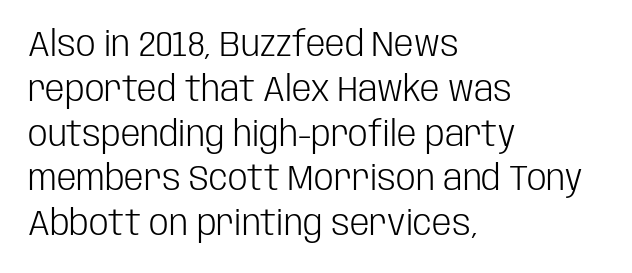
{"serif": "no", "italic": "no", "bold": "no", "weight": "light", "width": "condensed", "stroke_contrast": "low", "x_height": "large", "monospaced": "no", "underline": "no", "align": "left", "line_spacing": "normal", "line_spacing_ratio": 1.28, "letter_spacing": "normal", "letter_spacing_em": 0.0, "glyph_px": 35}
